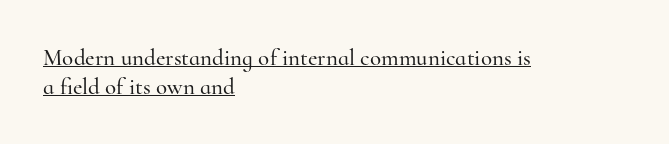
The image shows 23 px text type, upright; set left-aligned, normal line spacing (1.25x), normal letter spacing, underlined.
